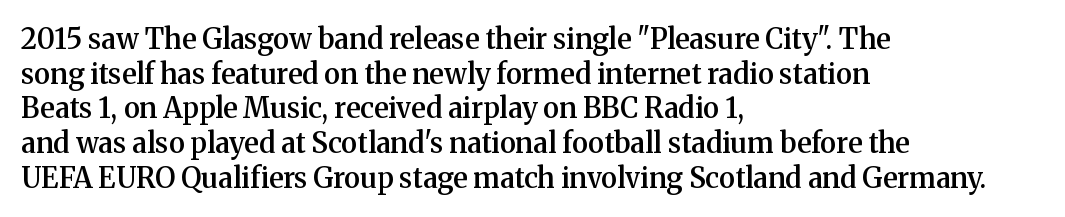
The image shows 28 px semibold serif type, upright; set left-aligned, line spacing 1.24x, normal letter spacing, not underlined; medium stroke contrast and a medium x-height.
